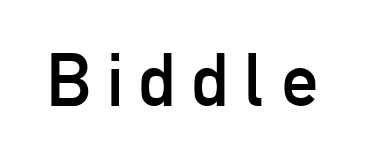
{"serif": "no", "italic": "no", "bold": "no", "weight": "regular", "width": "condensed", "stroke_contrast": "low", "x_height": "medium", "monospaced": "no", "underline": "no", "letter_spacing": "wide", "letter_spacing_em": 0.22, "glyph_px": 74}
